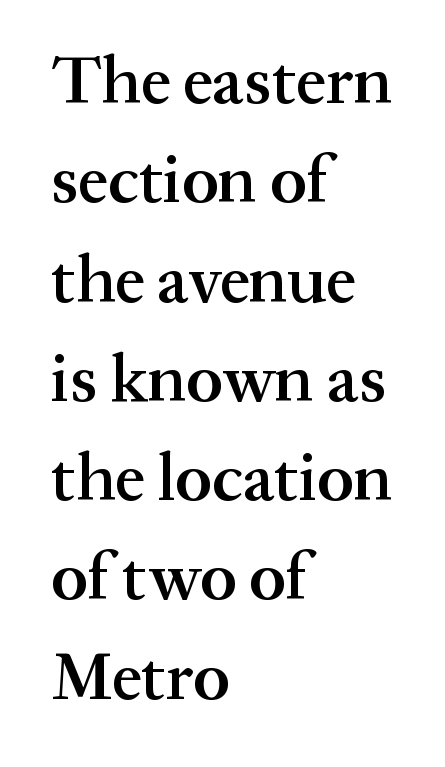
Q: Is the text bold? A: Semi-bold.
Q: Is the text italic (slanted)? A: No, it is upright.
Q: Is the typeface a serif or a sans-serif typeface? A: Serif.
Q: Is the text underlined? A: No.
Q: How is the paragraph aligned? A: Left-aligned.
Q: Is the spacing between letters normal or unusually wide? A: Normal.
Q: Is the spacing between lines tight, normal or loose? A: Normal.
Q: Width (condensed, normal, or wide)? A: Normal.
Q: Stroke contrast? A: Medium.
Q: x-height? A: Medium.
Q: Monospaced? A: No.
